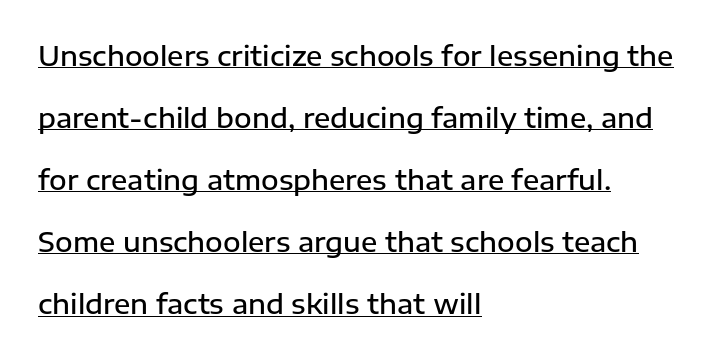
Q: Is the text bold? A: Semi-bold.
Q: Is the text italic (slanted)? A: No, it is upright.
Q: Is the text underlined? A: Yes.
Q: How is the paragraph aligned? A: Left-aligned.
Q: Is the spacing between letters normal or unusually wide? A: Normal.
Q: Is the spacing between lines tight, normal or loose? A: Loose.
